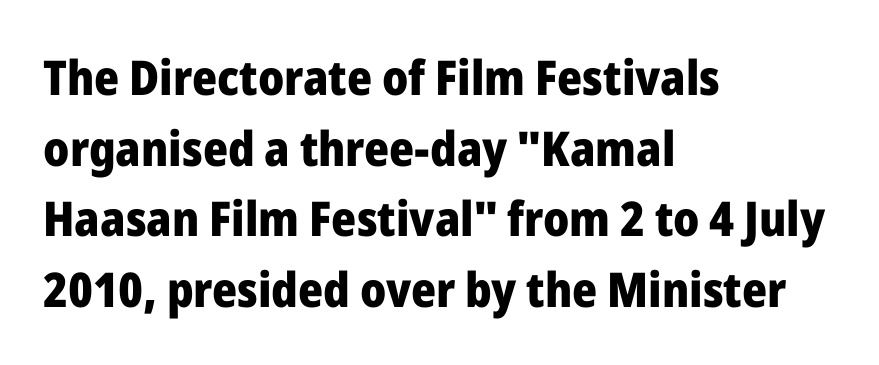
The image shows 48 px heavy sans-serif type, upright; set left-aligned, normal line spacing (1.47x), normal letter spacing, not underlined; low stroke contrast and a medium x-height.
